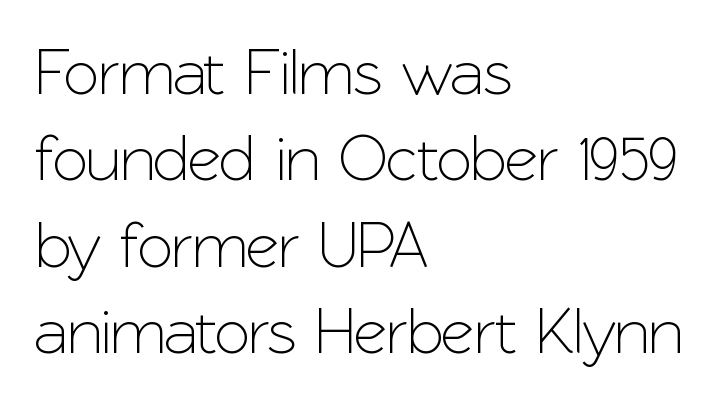
{"serif": "no", "italic": "no", "width": "normal", "stroke_contrast": "low", "x_height": "medium", "monospaced": "no", "underline": "no", "align": "left", "line_spacing": "normal", "line_spacing_ratio": 1.33, "letter_spacing": "normal", "letter_spacing_em": 0.0, "glyph_px": 65}
